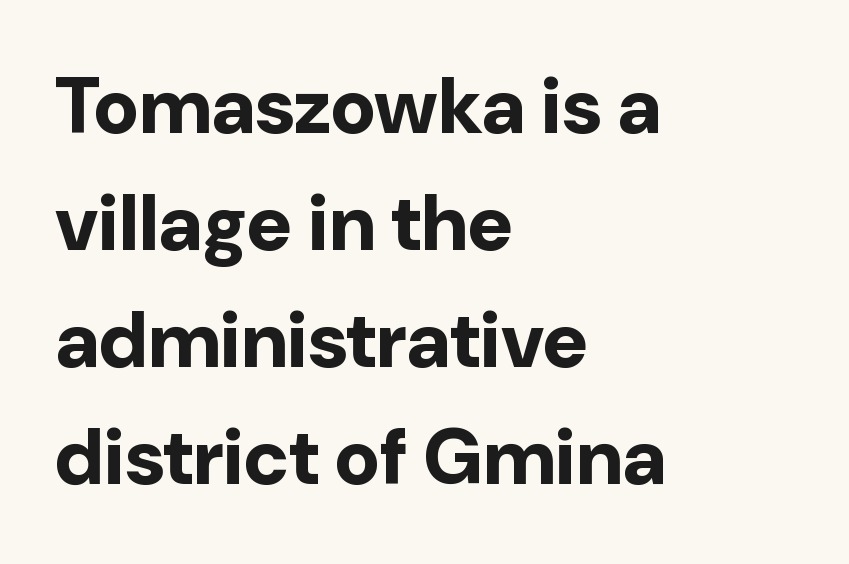
The image shows 78 px bold sans-serif type, upright; set left-aligned, normal line spacing (1.5x), normal letter spacing, not underlined; low stroke contrast and a medium x-height.
